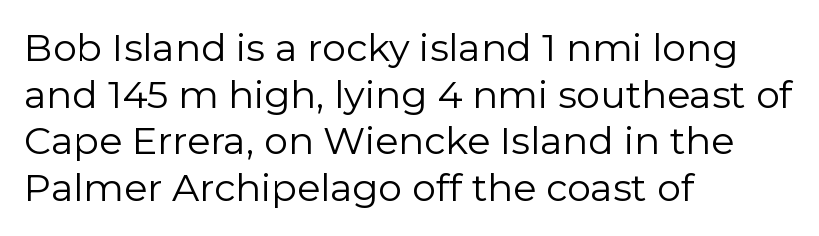
The image shows 38 px regular-weight sans-serif type, upright; set left-aligned, line spacing 1.23x, normal letter spacing, not underlined; low stroke contrast and a medium x-height.
